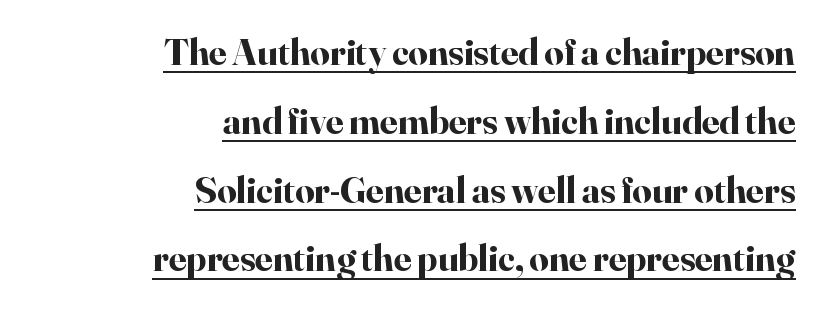
Q: Is the text bold? A: Yes.
Q: Is the text italic (slanted)? A: No, it is upright.
Q: Is the typeface a serif or a sans-serif typeface? A: Serif.
Q: Is the text underlined? A: Yes.
Q: How is the paragraph aligned? A: Right-aligned.
Q: Is the spacing between letters normal or unusually wide? A: Normal.
Q: Width (condensed, normal, or wide)? A: Normal.
Q: Stroke contrast? A: High.
Q: x-height? A: Small.
Q: Monospaced? A: No.
